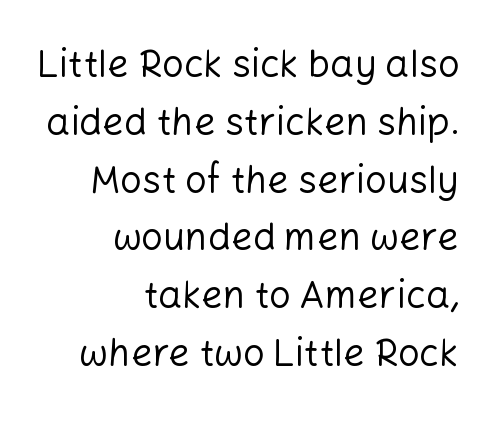
Think of a printed novel: that variable character pitch is what you see here. Note: no serifs on the glyphs. You could call the tracking neutral — neither tight nor loose. Unlike italic type, these characters show no tilt at all.
